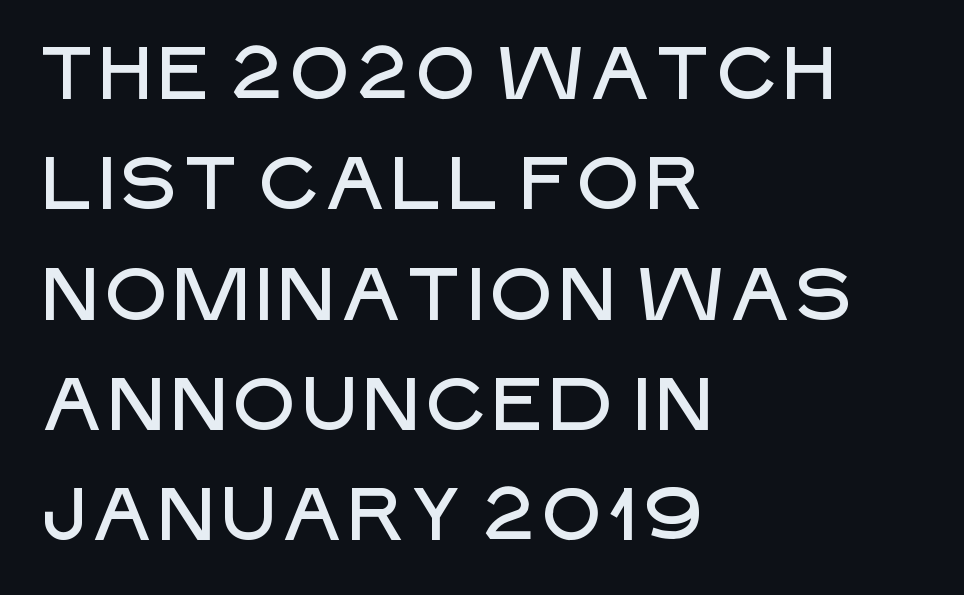
{"serif": "no", "italic": "no", "width": "normal", "stroke_contrast": "low", "x_height": "large", "monospaced": "no", "underline": "no", "align": "left", "line_spacing": "normal", "line_spacing_ratio": 1.49, "letter_spacing": "normal", "letter_spacing_em": 0.0, "glyph_px": 74}
